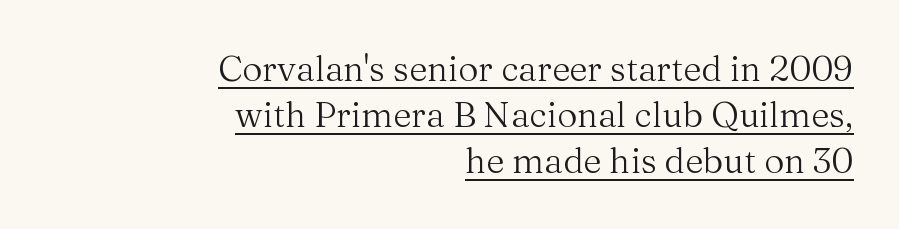
Successive baselines arrive at the customary interval. Nothing heavy about these letters — not bold at all. If you drew a line through each stem, it would be perfectly vertical. The glyphs are accompanied by a horizontal stroke just below them. Regarding serifs, this sample has them.
